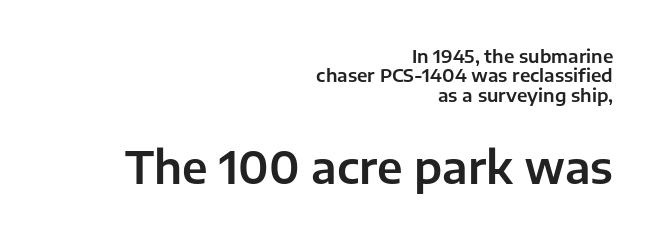
The image shows 44 px sans-serif type, upright; set right-aligned, tight line spacing (1.08x), normal letter spacing, not underlined; the second (bottom) block is 2.44x larger; low stroke contrast and a medium x-height.
